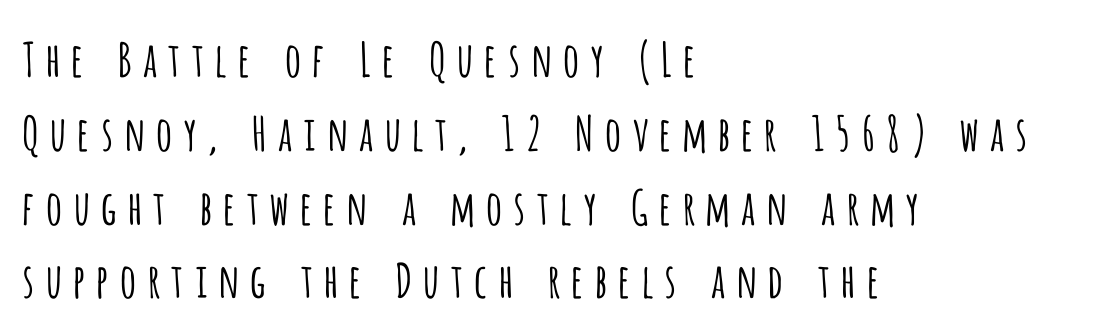
Designer's note — italics off, roman on. Glance below the letters and you will spot only blank space. A quiet, ordinary-to-light weight characterises the typeface. This sample keeps an unexceptional amount of space between lines. Each letter's strokes conclude bluntly, with no projecting serifs. These lines are rendered in a variable-pitch font.
